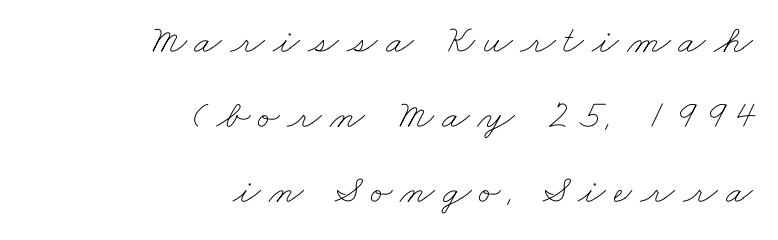
The image shows 40 px thin, wide type; set right-aligned, line spacing 1.87x, unusually wide letter spacing (+0.2 em), not underlined; low stroke contrast and a small x-height.
